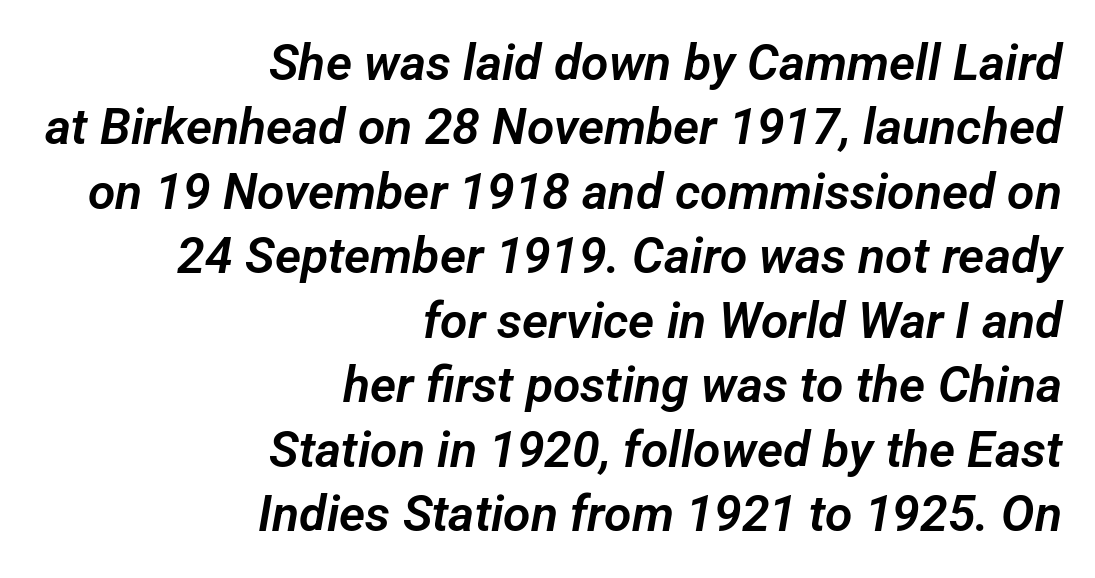
The image shows 50 px sans-serif type; set right-aligned, normal line spacing (1.29x), normal letter spacing, not underlined; low stroke contrast and a medium x-height.
